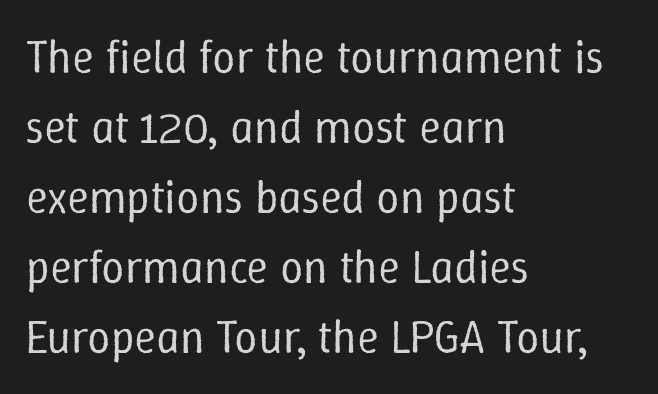
The image shows 46 px regular-weight type, upright; set left-aligned, normal line spacing (1.52x), normal letter spacing, not underlined; low stroke contrast and a medium x-height.
